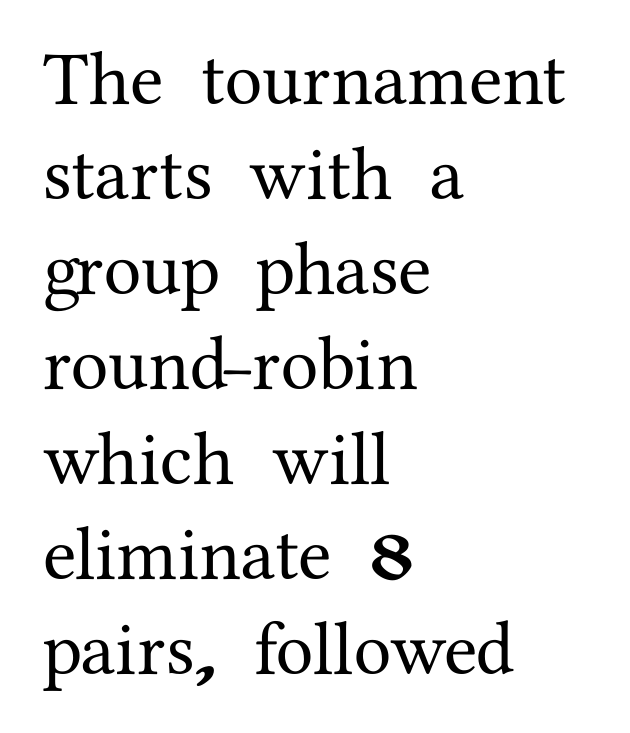
{"serif": "yes", "italic": "no", "width": "normal", "stroke_contrast": "medium", "x_height": "medium", "monospaced": "no", "underline": "no", "align": "left", "line_spacing": "normal", "line_spacing_ratio": 1.25, "letter_spacing": "normal", "letter_spacing_em": 0.0, "glyph_px": 76}
